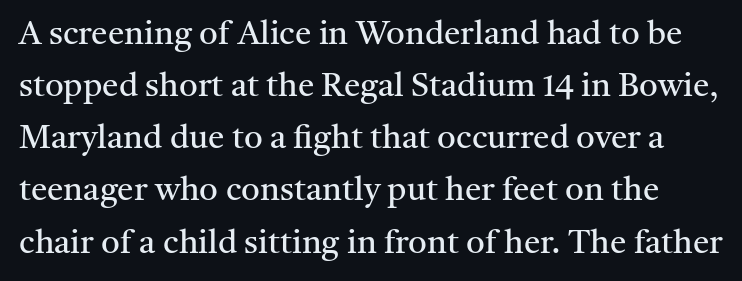
{"serif": "yes", "italic": "no", "bold": "no", "weight": "regular", "width": "normal", "stroke_contrast": "medium", "x_height": "medium", "monospaced": "no", "underline": "no", "line_spacing": "normal", "line_spacing_ratio": 1.58, "letter_spacing": "normal", "letter_spacing_em": 0.0, "glyph_px": 33}
